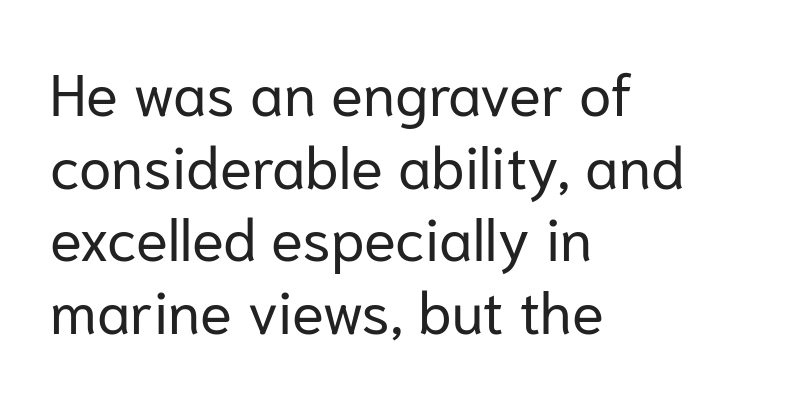
The rendering keeps characters at their native spacing. The rendering uses natural spacing where letterforms have individual widths. Stroke thickness stays within the range of a standard reading face or lighter. Line starts are locked; line ends wander. Quick note: underline off.
